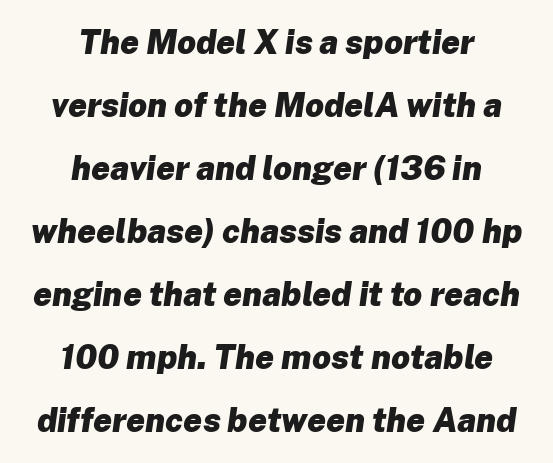
Leading is clearly above the norm, producing a sparse column. The passage shown leans; its letterforms are oblique. Proportional: the letters do not fall into vertical columns. In CSS terms this would be text-align: center.
